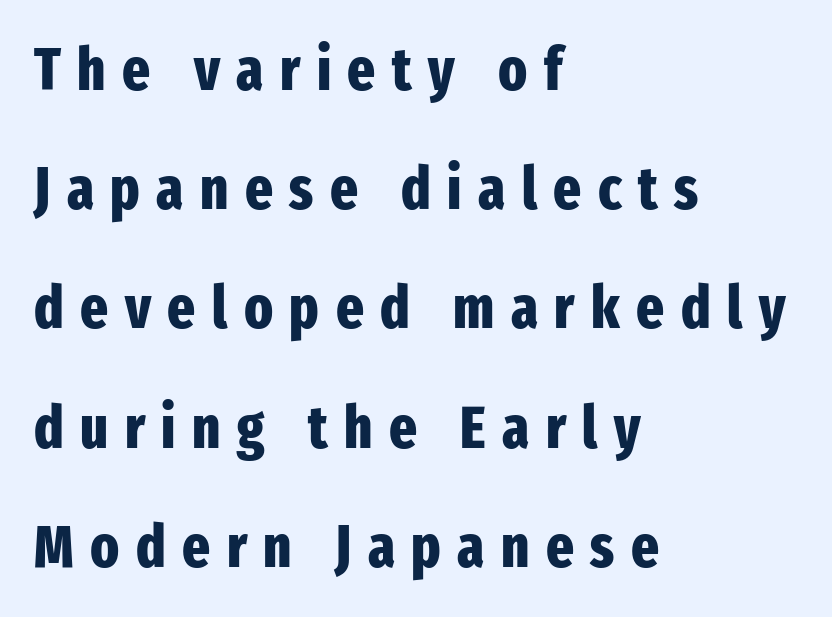
{"serif": "no", "italic": "no", "bold": "yes", "weight": "heavy", "width": "condensed", "stroke_contrast": "low", "x_height": "medium", "monospaced": "no", "underline": "no", "align": "left", "line_spacing": "loose", "line_spacing_ratio": 2.02, "letter_spacing": "wide", "letter_spacing_em": 0.28, "glyph_px": 59}
